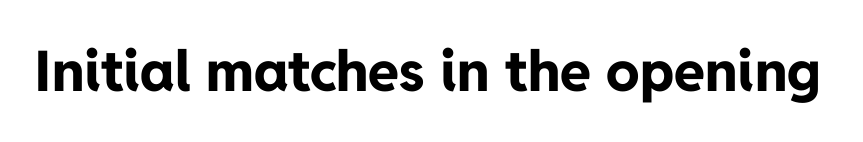
These lines carry a lot of weight — the face is fully bold. Plain, unruled lines of type. Spacing between characters is what you'd get straight out of the box. Style check: upright. These lines are rendered in a variable-pitch font. The typeface chosen for these lines omits serifs.
